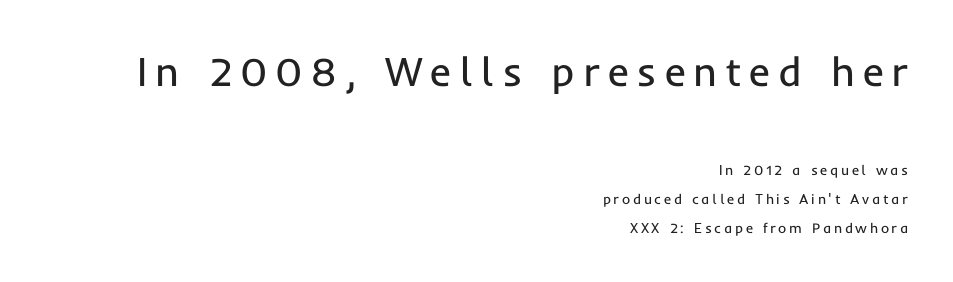
Q: Is the text bold? A: No.
Q: Is the text italic (slanted)? A: No, it is upright.
Q: Is the typeface a serif or a sans-serif typeface? A: Sans-serif.
Q: Is the text underlined? A: No.
Q: How is the paragraph aligned? A: Right-aligned.
Q: Is the spacing between lines tight, normal or loose? A: Loose.
Q: Which block of text is set in a larger size, the first (top) or the second (bottom)? A: The first (top) one.
Q: Width (condensed, normal, or wide)? A: Normal.
Q: Stroke contrast? A: Low.
Q: x-height? A: Medium.
Q: Monospaced? A: No.
